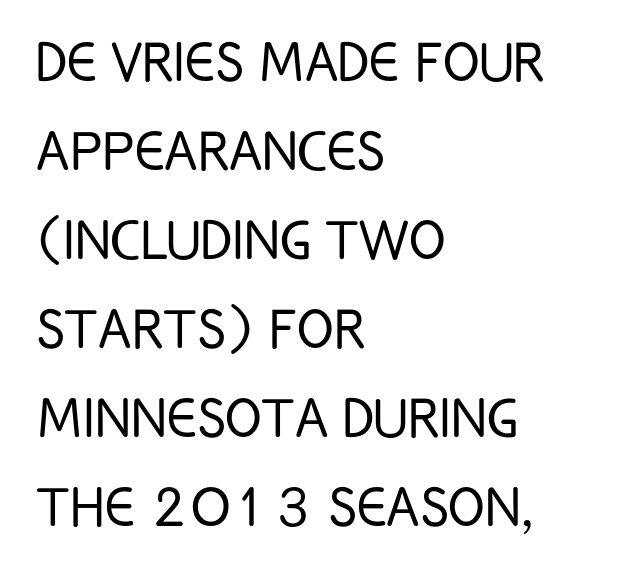
{"serif": "no", "italic": "no", "bold": "no", "weight": "light", "width": "condensed", "stroke_contrast": "low", "x_height": "large", "monospaced": "no", "underline": "no", "align": "left", "line_spacing": "normal", "line_spacing_ratio": 1.31, "letter_spacing": "normal", "letter_spacing_em": 0.0, "glyph_px": 68}
